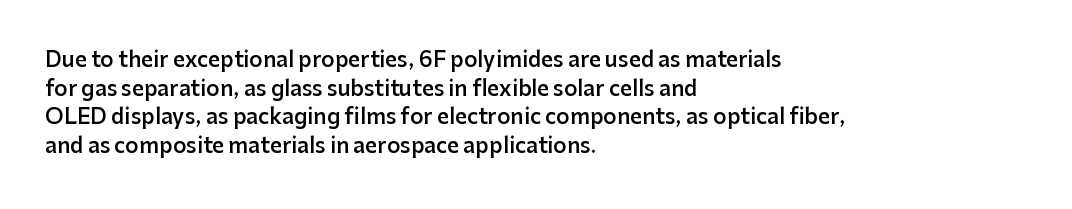
The image shows 21 px text type, upright; set left-aligned, normal line spacing (1.36x), normal letter spacing, not underlined.
